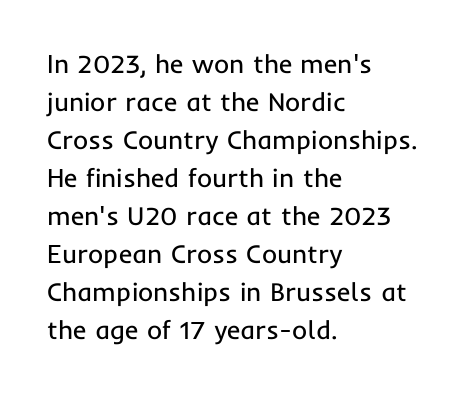
Visually the block forms a straight wall on the left and a jagged coastline on the right. Caption: standard tracking, unaltered. The type sits square on the baseline with zero lean. Weight: not bold — regular or lighter.
